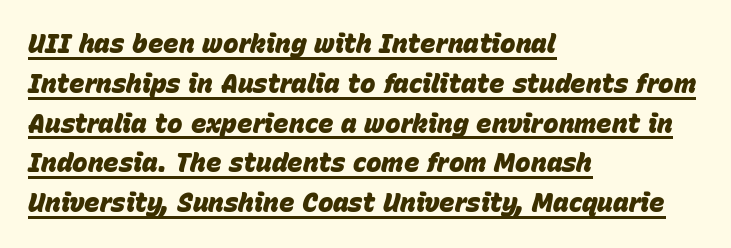
Q: Is the text bold? A: Yes.
Q: Is the text italic (slanted)? A: Yes, it leans right by about 15 degrees.
Q: Is the text underlined? A: Yes.
Q: How is the paragraph aligned? A: Left-aligned.
Q: Is the spacing between letters normal or unusually wide? A: Normal.
Q: Is the spacing between lines tight, normal or loose? A: Normal.
